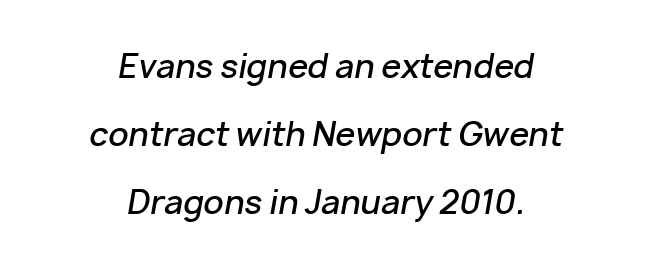
Q: Is the text bold? A: Semi-bold.
Q: Is the text italic (slanted)? A: Yes, it leans right by about 10 degrees.
Q: Is the text underlined? A: No.
Q: How is the paragraph aligned? A: Centered.
Q: Is the spacing between letters normal or unusually wide? A: Normal.
Q: Is the spacing between lines tight, normal or loose? A: Loose.
Q: Width (condensed, normal, or wide)? A: Normal.
Q: Stroke contrast? A: Low.
Q: x-height? A: Medium.
Q: Monospaced? A: No.
